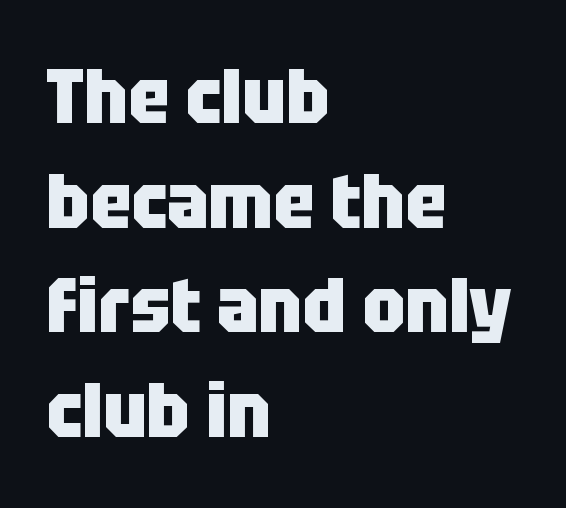
{"serif": "no", "italic": "no", "bold": "yes", "weight": "heavy", "width": "condensed", "stroke_contrast": "low", "x_height": "large", "monospaced": "no", "underline": "no", "align": "left", "line_spacing": "normal", "line_spacing_ratio": 1.36, "letter_spacing": "normal", "letter_spacing_em": 0.0, "glyph_px": 77}
